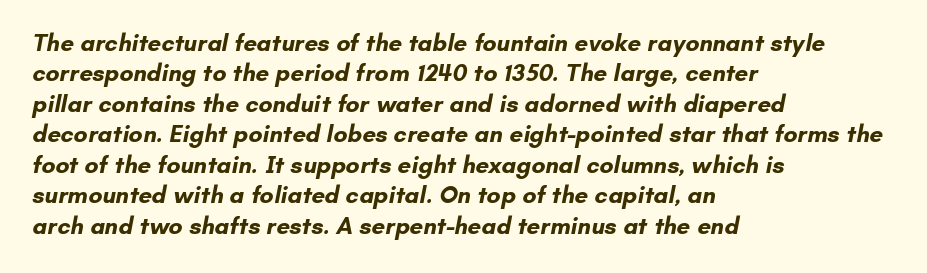
{"bold": "yes", "underline": "no", "align": "left", "line_spacing": "normal", "line_spacing_ratio": 1.27, "letter_spacing": "normal", "letter_spacing_em": 0.0, "glyph_px": 24}
